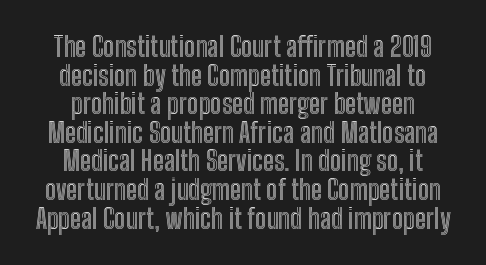
The image shows 27 px text type, upright; set centered, tight line spacing (1.06x), normal letter spacing, not underlined.
